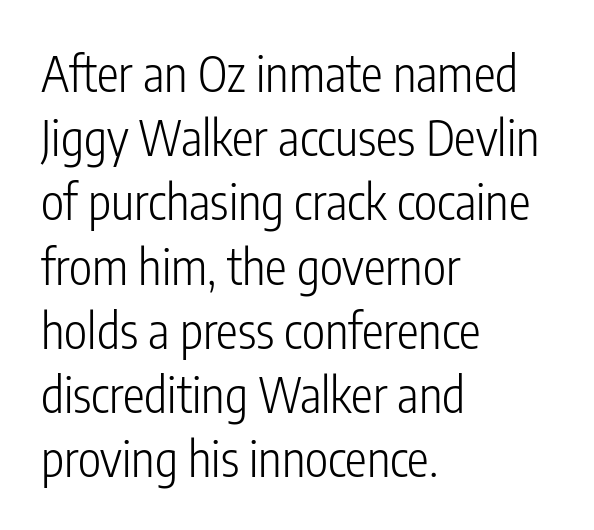
Q: Is the text bold? A: No.
Q: Is the text italic (slanted)? A: No, it is upright.
Q: Is the typeface a serif or a sans-serif typeface? A: Sans-serif.
Q: Is the text underlined? A: No.
Q: How is the paragraph aligned? A: Left-aligned.
Q: Is the spacing between letters normal or unusually wide? A: Normal.
Q: Is the spacing between lines tight, normal or loose? A: Normal.
Q: Width (condensed, normal, or wide)? A: Condensed.
Q: Stroke contrast? A: Low.
Q: x-height? A: Medium.
Q: Monospaced? A: No.
